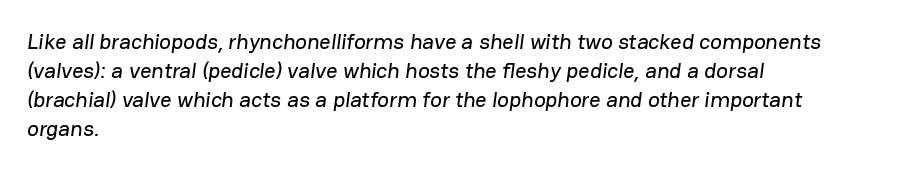
Notice how the passage keeps a crisp vertical edge on the left only. Glance below the letters and you will spot only blank space. Honestly, the letter spacing is just normal — you wouldn't notice it. How would I describe the line gaps? Plain and ordinary.
